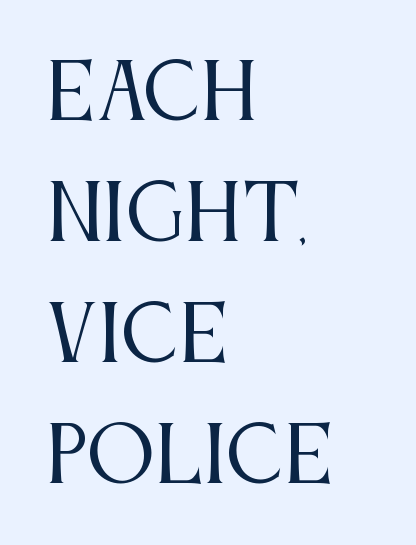
{"serif": "yes", "italic": "no", "bold": "no", "weight": "regular", "width": "condensed", "stroke_contrast": "medium", "x_height": "large", "monospaced": "no", "underline": "no", "align": "left", "line_spacing": "normal", "line_spacing_ratio": 1.59, "letter_spacing": "normal", "letter_spacing_em": 0.0, "glyph_px": 76}
